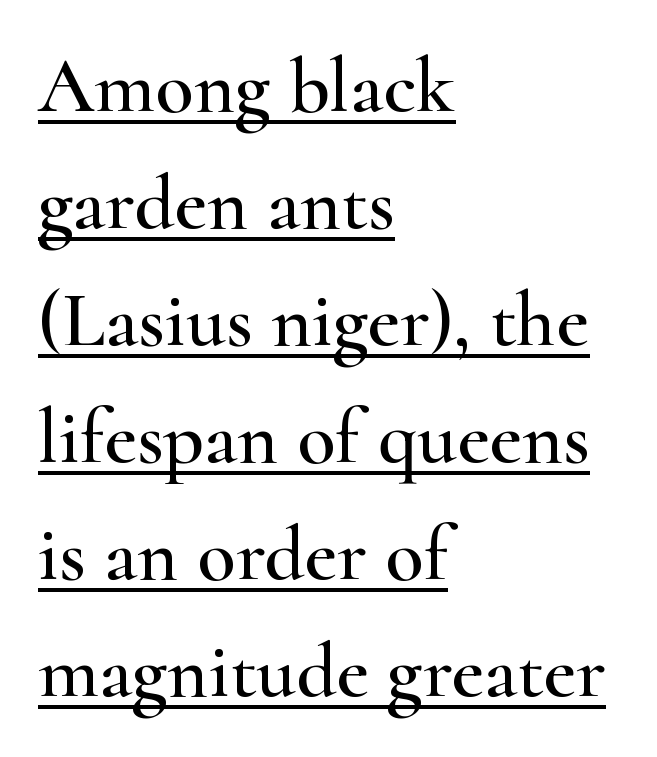
The letters sit at their default tracking, neither squeezed nor spread. Do the characters align in a grid? No, the font is proportional. This sample keeps an unexceptional amount of space between lines. The words here are underlined.
